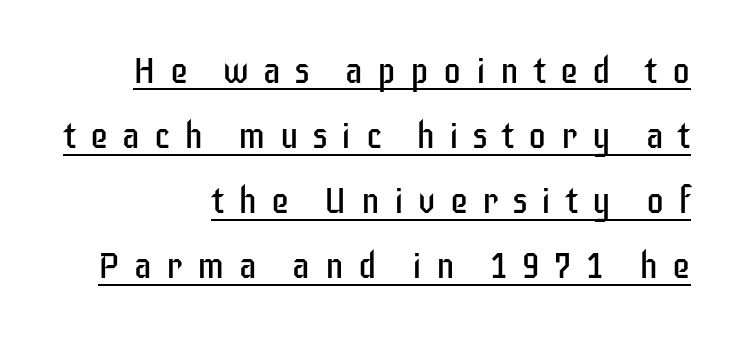
Q: Is the text bold? A: No.
Q: Is the text italic (slanted)? A: No, it is upright.
Q: Is the typeface a serif or a sans-serif typeface? A: Sans-serif.
Q: Is the text underlined? A: Yes.
Q: How is the paragraph aligned? A: Right-aligned.
Q: Is the spacing between letters normal or unusually wide? A: Unusually wide.
Q: Width (condensed, normal, or wide)? A: Condensed.
Q: Stroke contrast? A: Low.
Q: x-height? A: Large.
Q: Monospaced? A: No.
